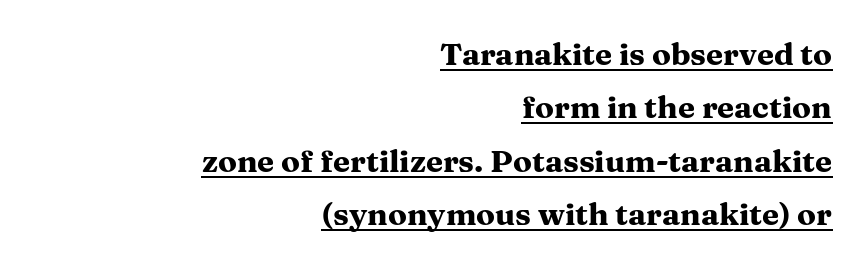
Each letter keeps its own natural width here, so spacing adapts to shape. Strokes here are thick enough to call this a true bold. The paragraph has a hard right edge and a soft left edge. The gaps between neighbouring characters are ordinary and unremarkable.
